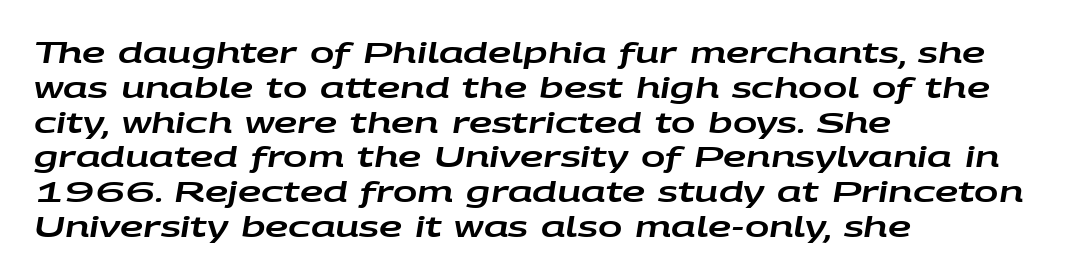
Q: Is the text italic (slanted)? A: Yes, it leans right by about 9 degrees.
Q: Is the text underlined? A: No.
Q: How is the paragraph aligned? A: Left-aligned.
Q: Is the spacing between letters normal or unusually wide? A: Normal.
Q: Width (condensed, normal, or wide)? A: Wide.
Q: Stroke contrast? A: Low.
Q: x-height? A: Large.
Q: Monospaced? A: No.
